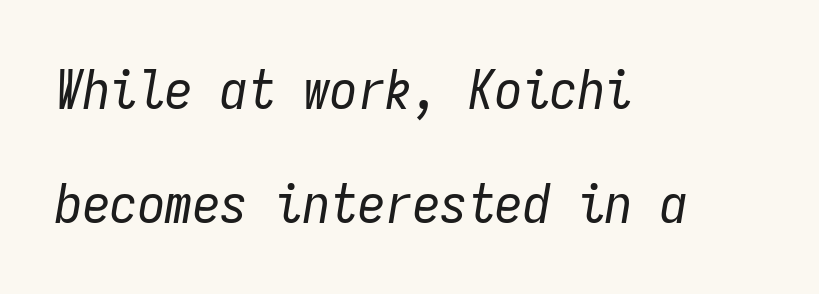
The image shows 55 px regular-weight, condensed type, italic (leaning right), monospaced; set left-aligned, loose line spacing (2.07x), normal letter spacing, not underlined; low stroke contrast and a medium x-height.
